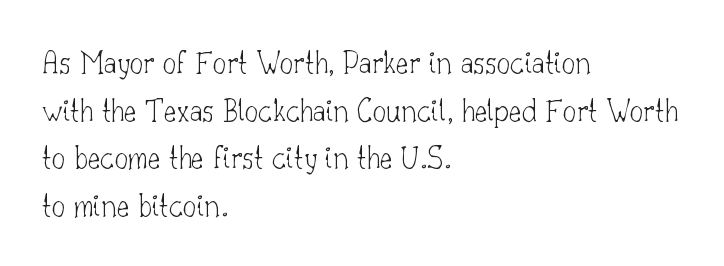
The image shows 34 px thin serif type, upright; set left-aligned, normal line spacing (1.4x), normal letter spacing, not underlined; low stroke contrast and a small x-height.
